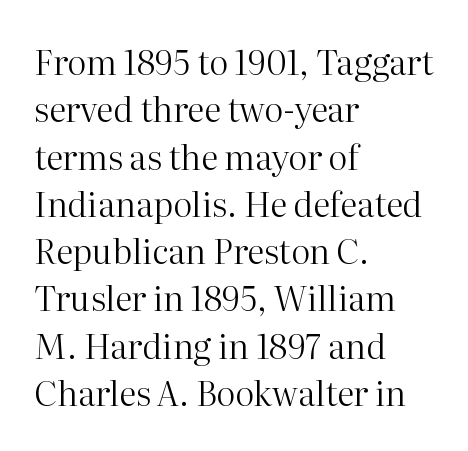
The image shows 34 px regular-weight serif type, upright; set left-aligned, normal line spacing (1.39x), normal letter spacing, not underlined; high stroke contrast and a medium x-height.
